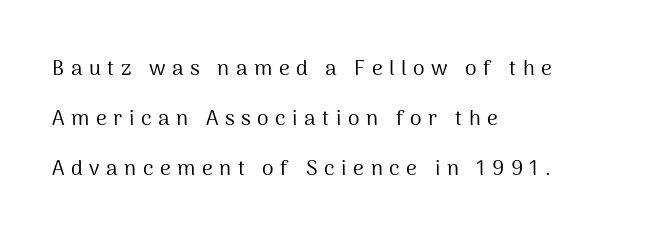
The image shows 21 px text type, upright; set left-aligned, loose line spacing (2.39x), unusually wide letter spacing (+0.31 em), not underlined.
